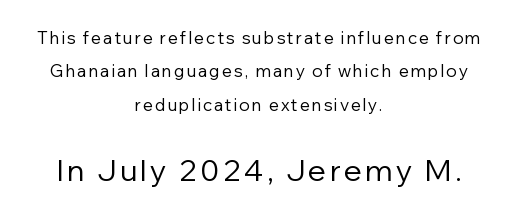
The image shows 30 px regular-weight sans-serif type, upright; set centered, loose line spacing (1.96x), not underlined; the second (bottom) block is 1.76x larger; low stroke contrast and a medium x-height.
